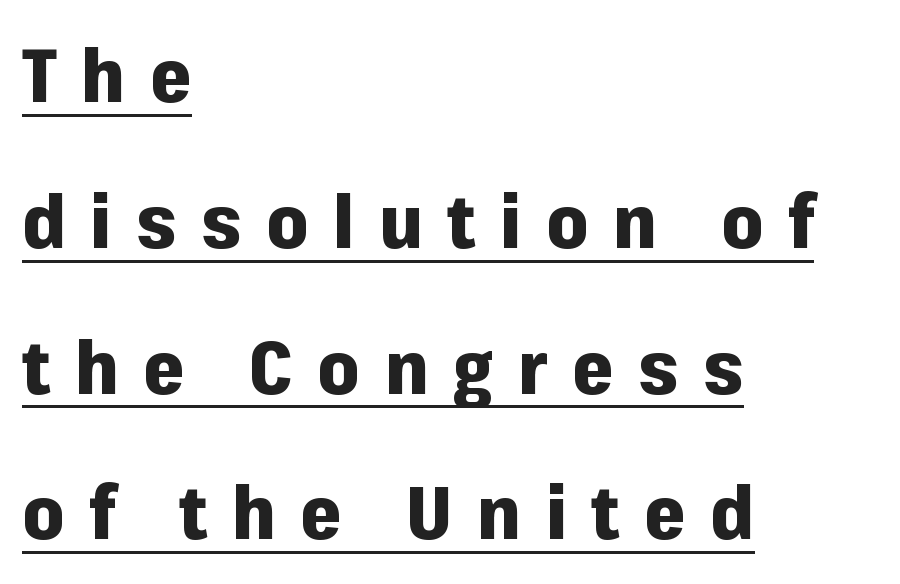
The image shows 74 px heavy sans-serif type, upright; set left-aligned, loose line spacing (1.97x), unusually wide letter spacing (+0.33 em), underlined; low stroke contrast and a medium x-height.
